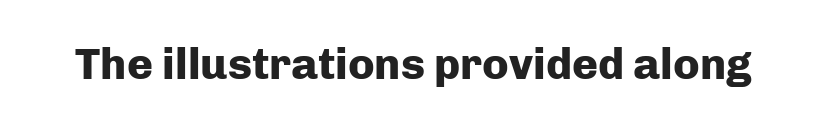
Do the letters lean? They stand straight. The gap between lines stays unmarked. Look at the stroke-to-counter ratio: heavy, a bold. This is sans-serif lettering, the kind often seen on screens and signage. The horizontal fit of the characters is conventional and even. A typesetter would call this proportional, since set widths differ per character.
